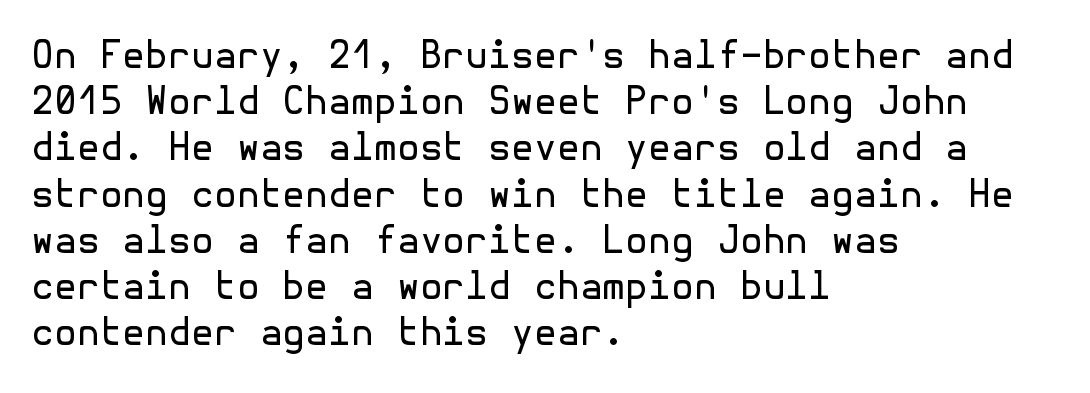
Letterform terminals end flat and unadorned throughout the passage. A roman cut, with each character standing at attention. The text block is weighted toward the left margin, trailing off unevenly rightward. Compared with typical body copy, the letter spacing here is the same. Ink coverage per letter is moderate at most.
